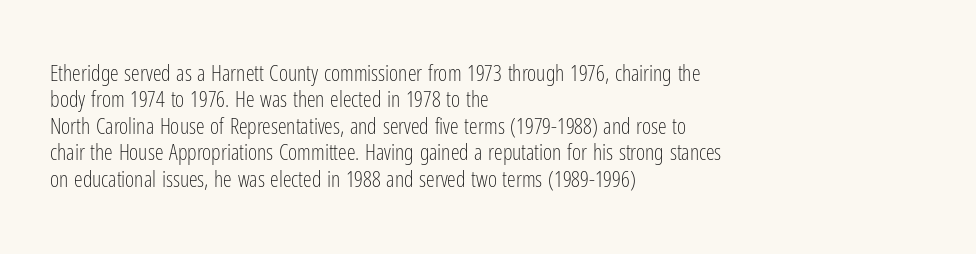
The image shows 22 px text type, upright; set left-aligned, line spacing 1.2x, normal letter spacing, not underlined.
